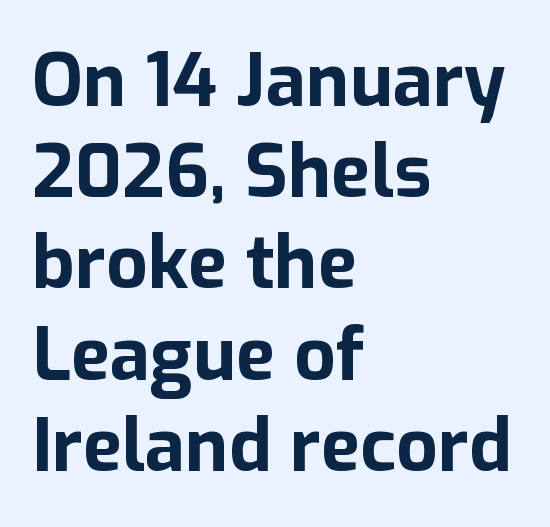
{"serif": "no", "italic": "no", "bold": "yes", "weight": "bold", "width": "normal", "stroke_contrast": "low", "x_height": "medium", "monospaced": "no", "underline": "no", "align": "left", "line_spacing": "normal", "line_spacing_ratio": 1.25, "letter_spacing": "normal", "letter_spacing_em": 0.0, "glyph_px": 73}
